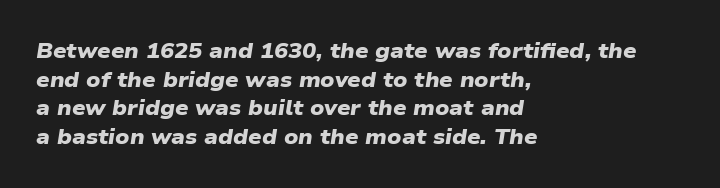
The image shows 21 px bold type; set left-aligned, normal line spacing (1.36x), normal letter spacing, not underlined.
